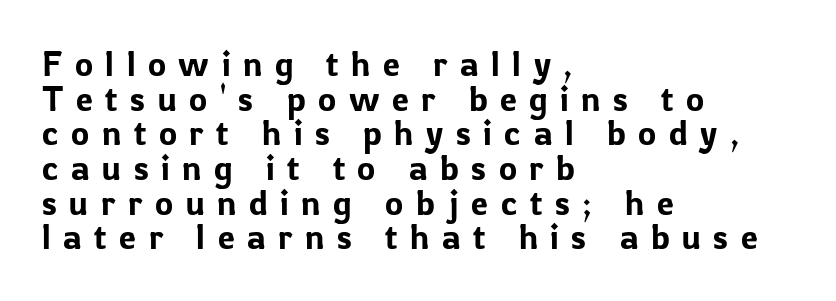
Q: Is the text italic (slanted)? A: No, it is upright.
Q: Is the typeface a serif or a sans-serif typeface? A: Sans-serif.
Q: Is the text underlined? A: No.
Q: How is the paragraph aligned? A: Left-aligned.
Q: Is the spacing between letters normal or unusually wide? A: Unusually wide.
Q: Is the spacing between lines tight, normal or loose? A: Tight.
Q: Width (condensed, normal, or wide)? A: Normal.
Q: Stroke contrast? A: Low.
Q: x-height? A: Medium.
Q: Monospaced? A: No.
